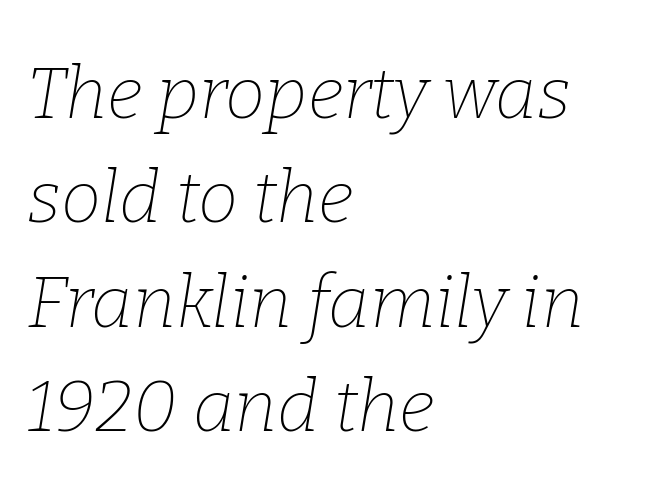
Has an underline been added? It has not. The typesetter chose a ragged-right arrangement here. Spacing verdict: proportional, widths tailored to each character. The characters display serif detailing at their extremities. Yep, that's italic — everything's leaning.
